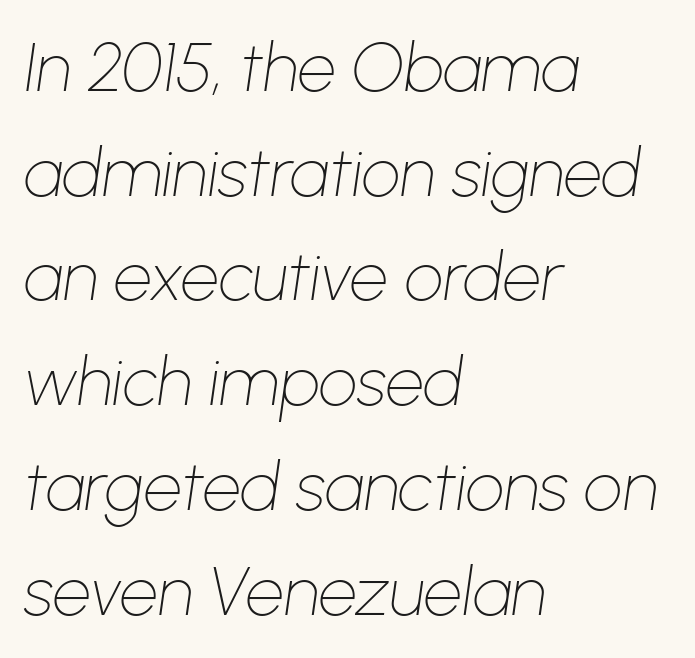
The image shows 68 px thin type, italic (leaning right); set left-aligned, normal line spacing (1.54x), normal letter spacing, not underlined; low stroke contrast and a medium x-height.
